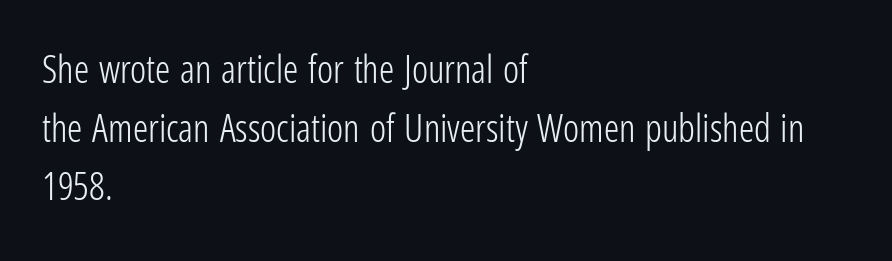
{"serif": "no", "italic": "no", "bold": "no", "weight": "light", "width": "condensed", "stroke_contrast": "low", "x_height": "medium", "monospaced": "no", "underline": "no", "align": "left", "line_spacing": "normal", "line_spacing_ratio": 1.54, "letter_spacing": "normal", "letter_spacing_em": 0.0, "glyph_px": 38}
